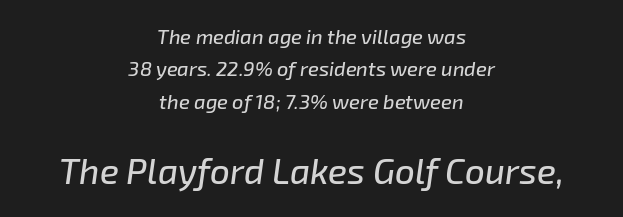
{"italic": "yes", "lean": "right", "slant_degrees": 8, "width": "normal", "stroke_contrast": "low", "x_height": "medium", "monospaced": "no", "underline": "no", "align": "center", "line_spacing": "normal", "line_spacing_ratio": 1.62, "letter_spacing": "normal", "letter_spacing_em": 0.0, "larger_block": "second", "size_ratio": 1.75, "glyph_px": 35}
